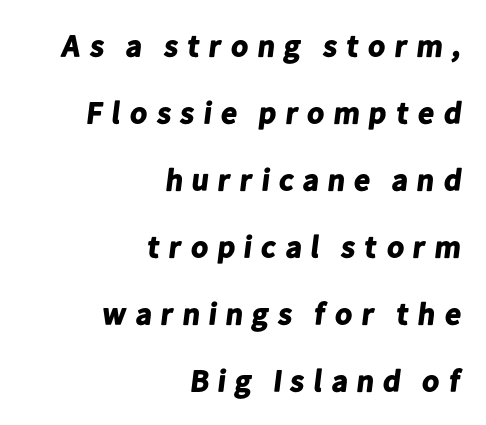
{"serif": "no", "bold": "yes", "weight": "bold", "width": "normal", "stroke_contrast": "low", "x_height": "medium", "monospaced": "no", "underline": "no", "align": "right", "line_spacing": "loose", "line_spacing_ratio": 2.16, "letter_spacing": "wide", "letter_spacing_em": 0.23, "glyph_px": 31}
